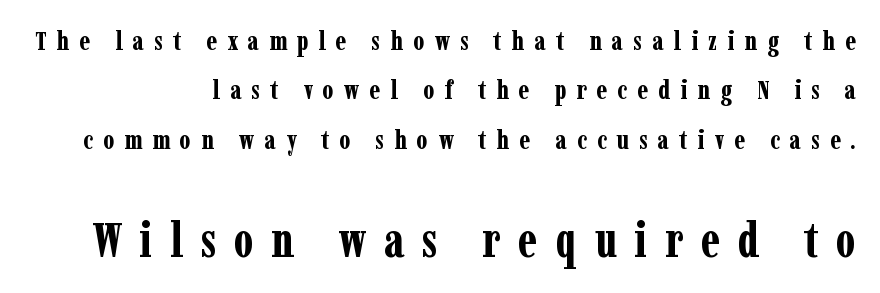
Q: Is the text bold? A: Yes.
Q: Is the text italic (slanted)? A: No, it is upright.
Q: Is the typeface a serif or a sans-serif typeface? A: Serif.
Q: Is the text underlined? A: No.
Q: Is the spacing between letters normal or unusually wide? A: Unusually wide.
Q: Which block of text is set in a larger size, the first (top) or the second (bottom)? A: The second (bottom) one.
Q: Width (condensed, normal, or wide)? A: Condensed.
Q: Stroke contrast? A: Low.
Q: x-height? A: Medium.
Q: Monospaced? A: No.
